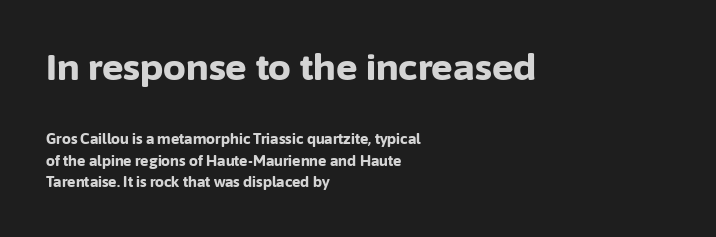
Q: Is the text bold? A: Yes.
Q: Is the text italic (slanted)? A: No, it is upright.
Q: Is the typeface a serif or a sans-serif typeface? A: Sans-serif.
Q: Is the text underlined? A: No.
Q: How is the paragraph aligned? A: Left-aligned.
Q: Is the spacing between letters normal or unusually wide? A: Normal.
Q: Is the spacing between lines tight, normal or loose? A: Normal.
Q: Which block of text is set in a larger size, the first (top) or the second (bottom)? A: The first (top) one.
Q: Width (condensed, normal, or wide)? A: Normal.
Q: Stroke contrast? A: Low.
Q: x-height? A: Medium.
Q: Monospaced? A: No.
